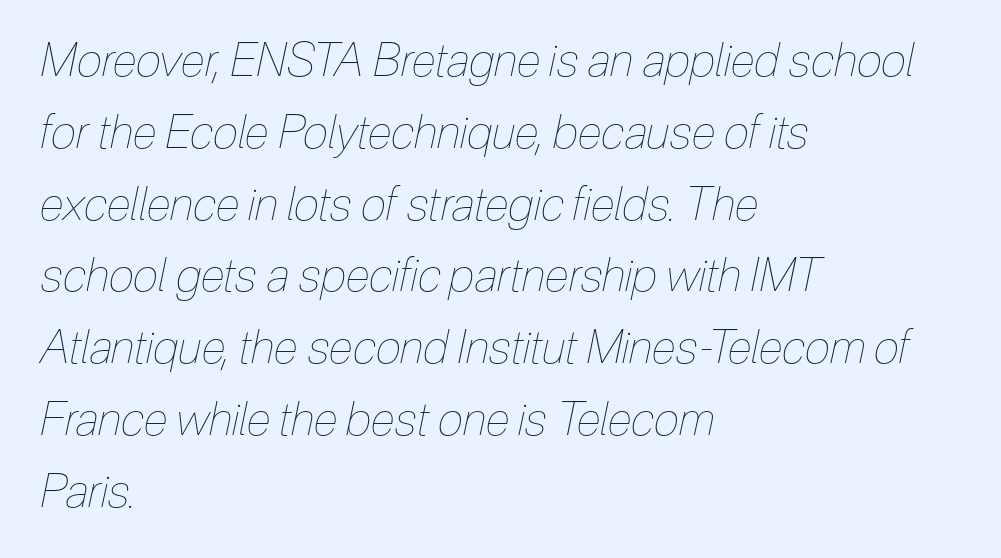
The image shows 46 px thin, condensed type, italic (leaning right); set left-aligned, normal line spacing (1.56x), normal letter spacing, not underlined; low stroke contrast and a medium x-height.
